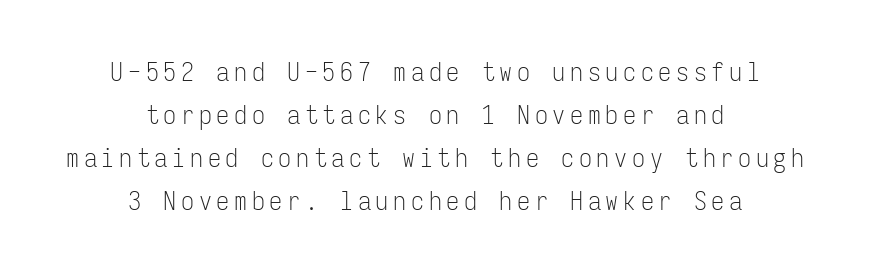
Rows of type keep a routine distance in the vertical direction. The passage shown is not bold in any degree. Beneath every word, the page is bare. Is there any slant? The stems are plumb. A student would call this center alignment; a typographer would say set centered.
